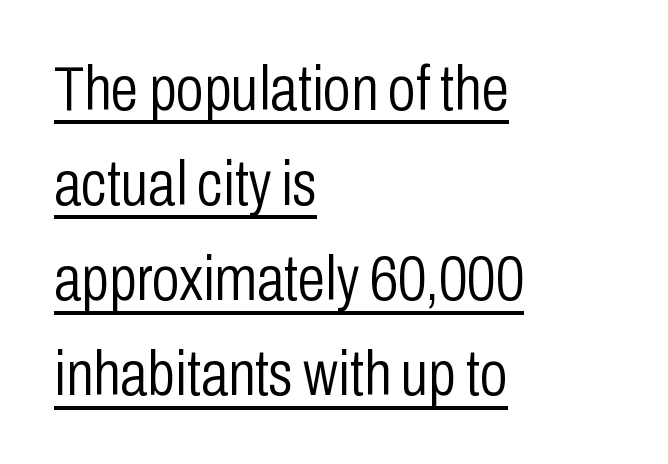
The face used here is rendered with its standard letterfit. Check the space under the baseline: a stroke is drawn there. The block of text has a typical density, with ordinary space between rows. Style check: upright. Nope, no serifs anywhere on these letters.
